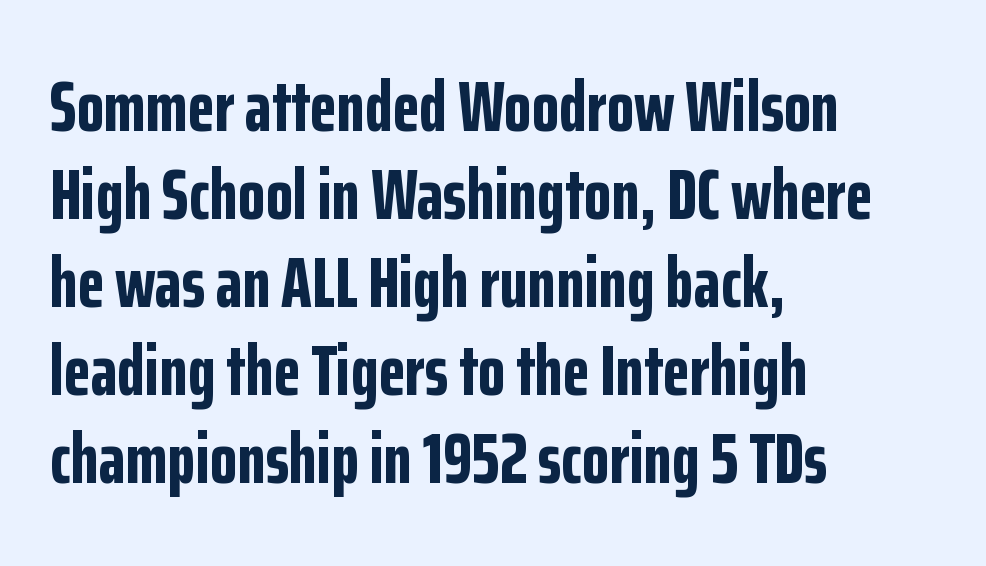
The image shows 71 px bold, condensed sans-serif type, upright; set left-aligned, line spacing 1.24x, normal letter spacing, not underlined; low stroke contrast and a medium x-height.
